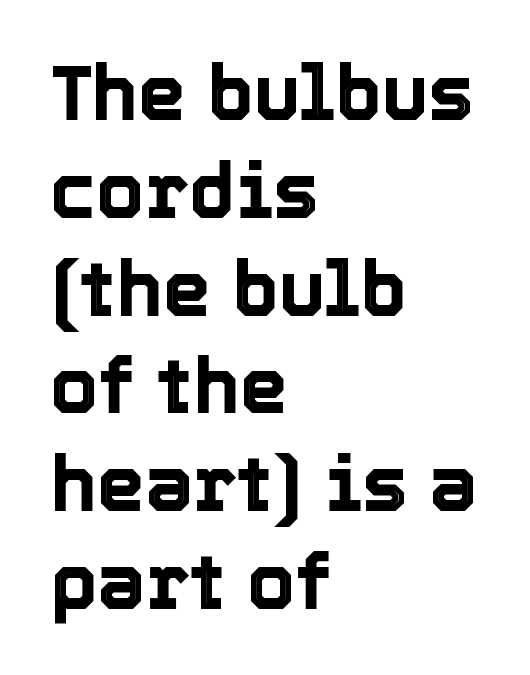
{"italic": "no", "width": "normal", "x_height": "medium", "monospaced": "no", "underline": "no", "align": "left", "line_spacing": "normal", "line_spacing_ratio": 1.27, "letter_spacing": "normal", "letter_spacing_em": 0.0, "glyph_px": 77}
